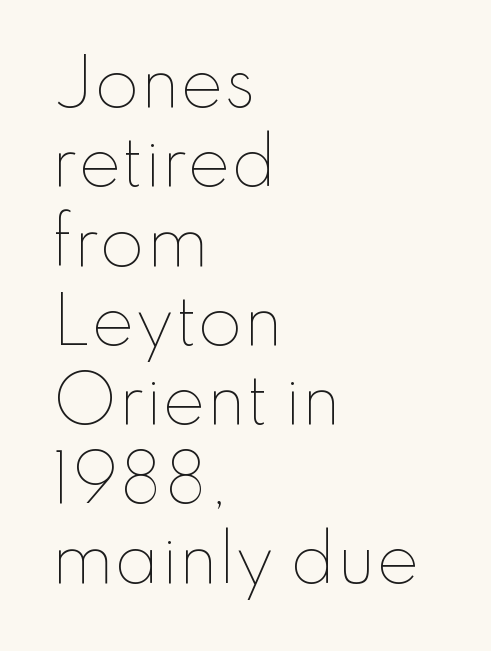
{"italic": "no", "bold": "no", "weight": "thin", "width": "normal", "stroke_contrast": "low", "x_height": "small", "monospaced": "no", "underline": "no", "align": "left", "line_spacing_ratio": 1.22, "letter_spacing": "normal", "letter_spacing_em": 0.0, "glyph_px": 65}
